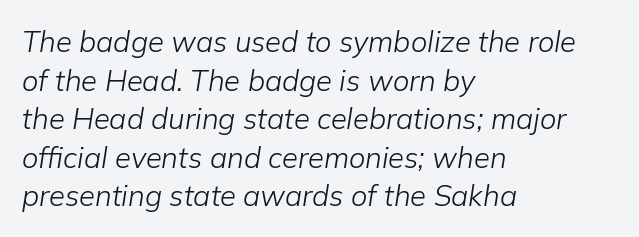
Italic? Definitely — the glyphs are oblique. Horizontal alignment here is leftward, the default for most running prose. Is the letter spacing exaggerated? No — it looks like the ordinary default. Only glyphs here, with clear space below each row.
